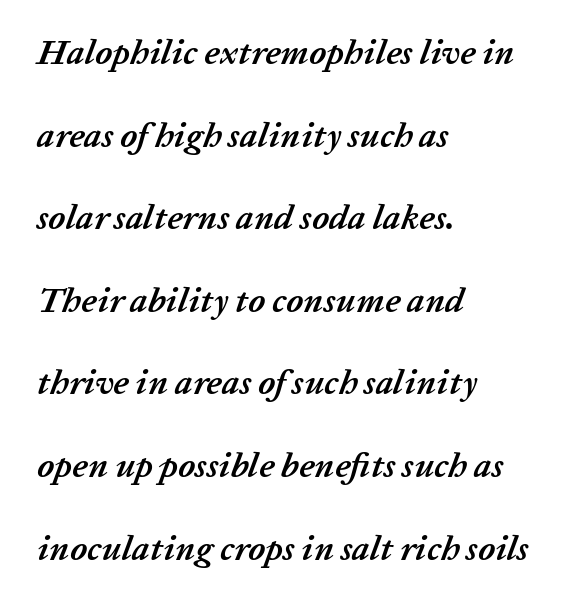
The image shows 35 px semibold type, italic (leaning right); set left-aligned, loose line spacing (2.36x), normal letter spacing, not underlined; low stroke contrast and a medium x-height.
